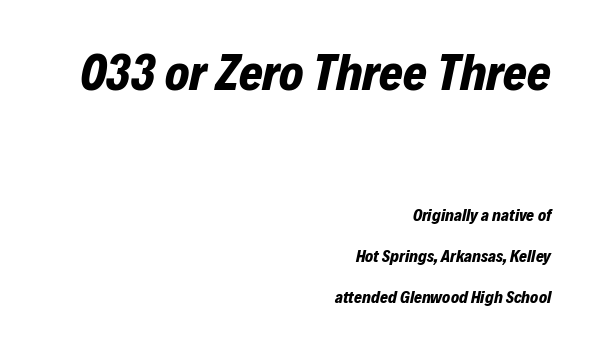
Spacing verdict: proportional, widths tailored to each character. If you drew a line through each stem, it would be angled. Each line ends at the same right margin while the left side varies. The lines are spread far apart with generous leading.
